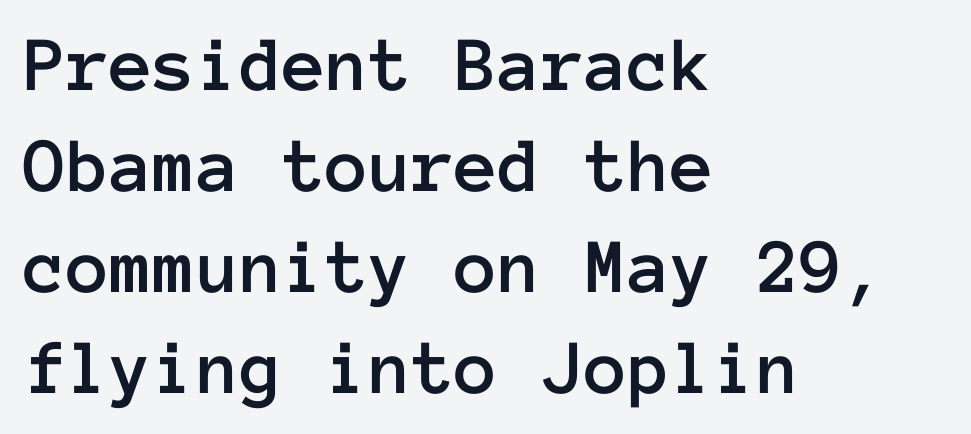
{"italic": "no", "width": "normal", "stroke_contrast": "low", "x_height": "medium", "monospaced": "yes", "underline": "no", "align": "left", "line_spacing": "normal", "line_spacing_ratio": 1.28, "letter_spacing": "normal", "letter_spacing_em": 0.0, "glyph_px": 79}
